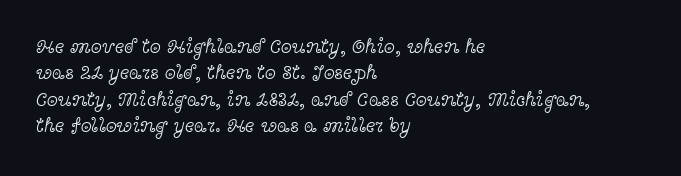
{"bold": "no", "underline": "no", "align": "left", "line_spacing": "normal", "line_spacing_ratio": 1.32, "letter_spacing": "normal", "letter_spacing_em": 0.0, "glyph_px": 20}
